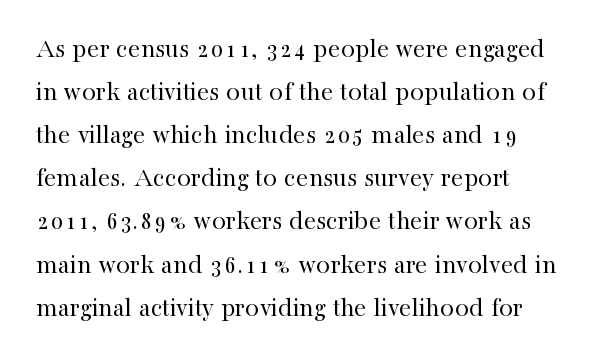
The image shows 28 px regular-weight serif type, upright; set normal line spacing (1.54x), normal letter spacing, not underlined; high stroke contrast and a medium x-height.
